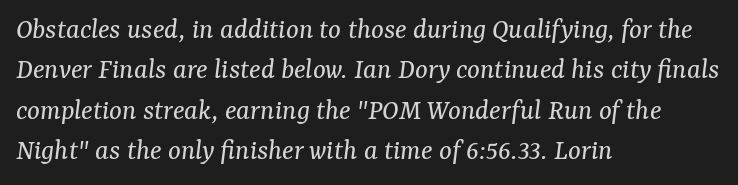
Q: Is the text bold? A: No.
Q: Is the text italic (slanted)? A: Yes, it leans right by about 7 degrees.
Q: Is the typeface a serif or a sans-serif typeface? A: Serif.
Q: Is the text underlined? A: No.
Q: How is the paragraph aligned? A: Left-aligned.
Q: Is the spacing between letters normal or unusually wide? A: Normal.
Q: Is the spacing between lines tight, normal or loose? A: Normal.
Q: Width (condensed, normal, or wide)? A: Normal.
Q: Stroke contrast? A: Medium.
Q: x-height? A: Medium.
Q: Monospaced? A: No.
